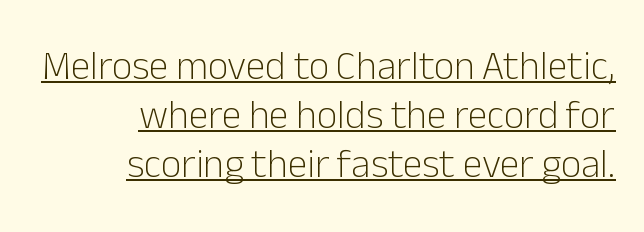
Every stem runs plumb, perpendicular to the baseline. The passage shown has conventional tracking throughout. Check the space under the baseline: a stroke is drawn there. The ragged edge is on the left, which tells us the setting is flush right. Stroke mass is kept to a normal reading level or below. These lines are composed in type without serifs.
